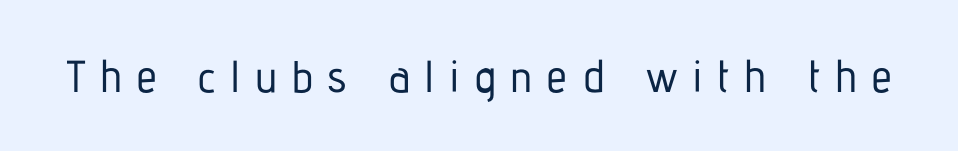
The image shows 45 px condensed sans-serif type, upright; set unusually wide letter spacing (+0.33 em), not underlined; low stroke contrast and a medium x-height.
